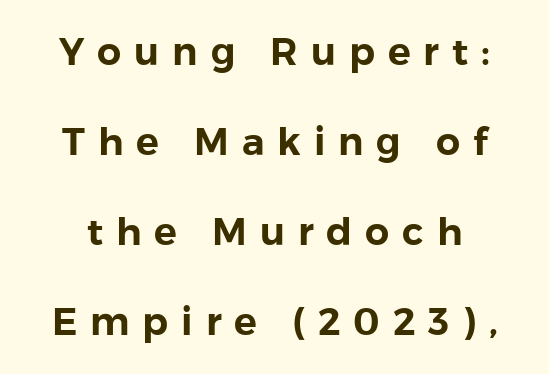
{"serif": "no", "italic": "no", "width": "normal", "stroke_contrast": "low", "x_height": "medium", "monospaced": "no", "underline": "no", "line_spacing": "loose", "line_spacing_ratio": 2.37, "letter_spacing": "wide", "letter_spacing_em": 0.34, "glyph_px": 38}
